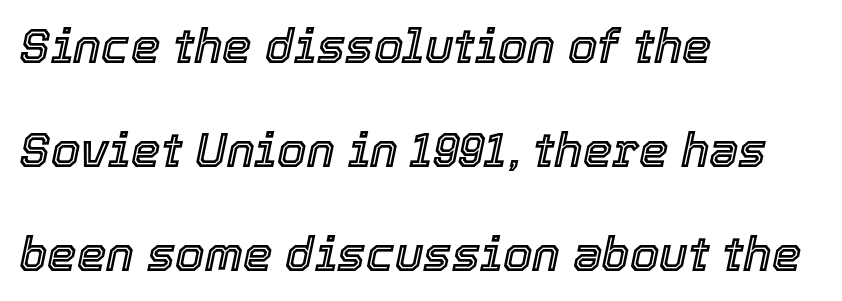
Descenders hang freely into open space. Rows of type keep a wide berth in the vertical direction. Compared with a centered layout, this one pins lines to the left instead. If you drew a line through each stem, it would be angled. This sample has the flowing, uneven cadence of proportional lettering.
